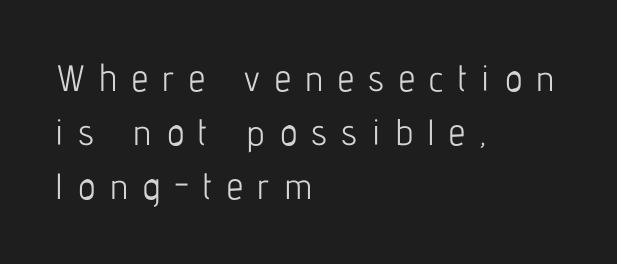
This block has exactly the height ordinary leading produces. Notice how the passage keeps a crisp vertical edge on the left only. Typographically, this falls in the sans-serif category. The weight tops out at a normal text grade.
